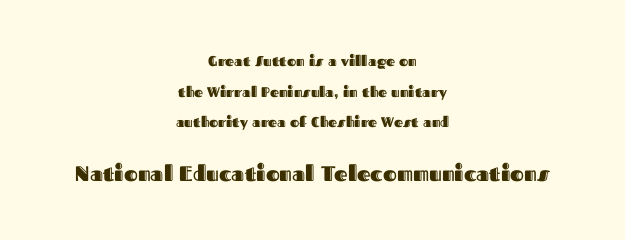
{"italic": "no", "underline": "no", "align": "center", "line_spacing": "loose", "line_spacing_ratio": 2.18, "letter_spacing": "normal", "letter_spacing_em": 0.0, "larger_block": "second", "size_ratio": 1.5, "glyph_px": 21}
